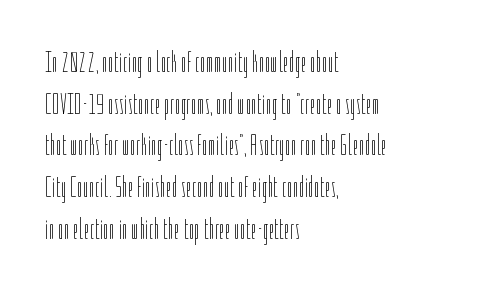
The image shows 30 px thin, condensed type, upright; set left-aligned, normal line spacing (1.39x), normal letter spacing, not underlined; low stroke contrast and a medium x-height.
